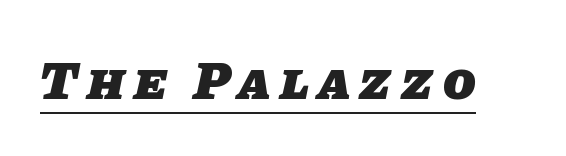
A typesetter would call this proportional, since set widths differ per character. The lettering is marked with a stroke running underneath it. Strokes here are thick enough to call this a true bold.
